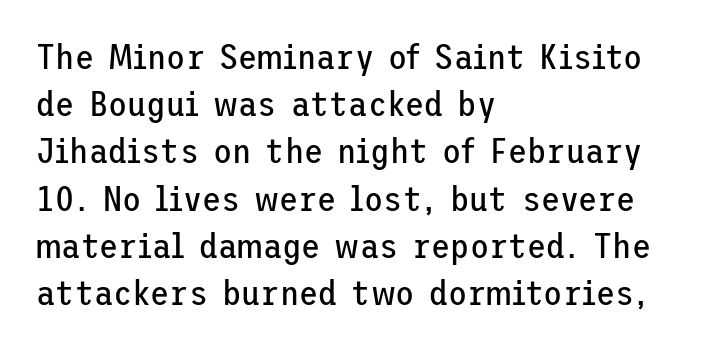
Vertically, the passage feels balanced, rows spaced as you'd expect. Words appear dense and cohesive because spacing is normal. Weight: in the light-to-regular range. This rendering uses left alignment, leaving the right contour irregular. The typeface chosen for these lines omits serifs. Rendered with straight, roman letterforms.
